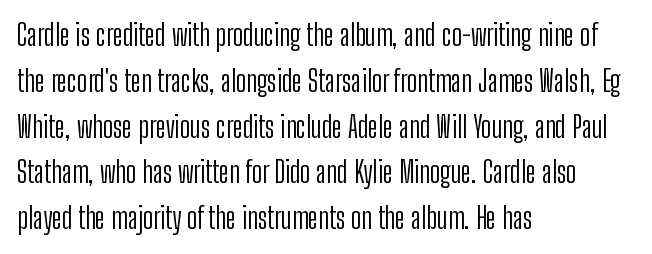
Q: Is the text bold? A: No.
Q: Is the text italic (slanted)? A: No, it is upright.
Q: Is the typeface a serif or a sans-serif typeface? A: Sans-serif.
Q: Is the text underlined? A: No.
Q: How is the paragraph aligned? A: Left-aligned.
Q: Is the spacing between letters normal or unusually wide? A: Normal.
Q: Is the spacing between lines tight, normal or loose? A: Normal.
Q: Width (condensed, normal, or wide)? A: Condensed.
Q: Stroke contrast? A: Low.
Q: x-height? A: Medium.
Q: Monospaced? A: No.
